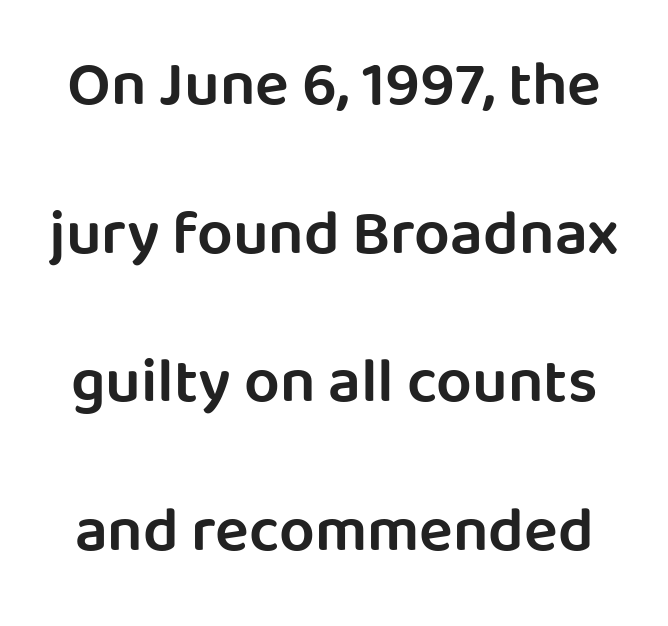
{"serif": "no", "italic": "no", "bold": "semi", "weight": "semibold", "width": "normal", "stroke_contrast": "low", "x_height": "large", "monospaced": "no", "underline": "no", "line_spacing": "loose", "line_spacing_ratio": 2.36, "letter_spacing": "normal", "letter_spacing_em": 0.0, "glyph_px": 63}
